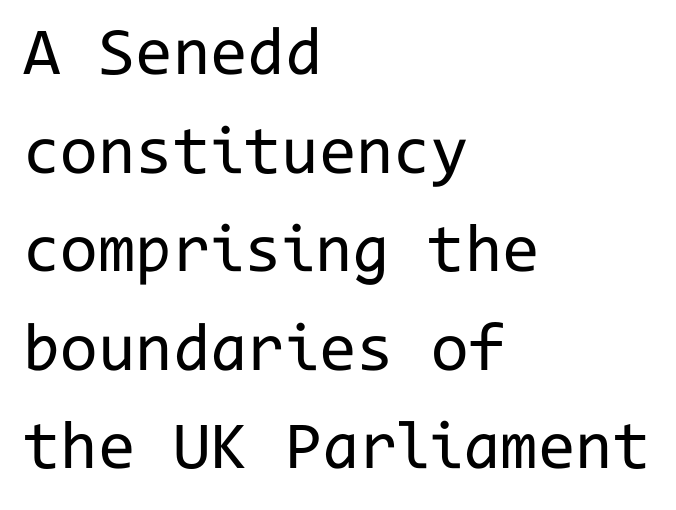
The image shows 68 px regular-weight sans-serif type, upright, monospaced; set left-aligned, normal line spacing (1.45x), normal letter spacing, not underlined; low stroke contrast and a medium x-height.
